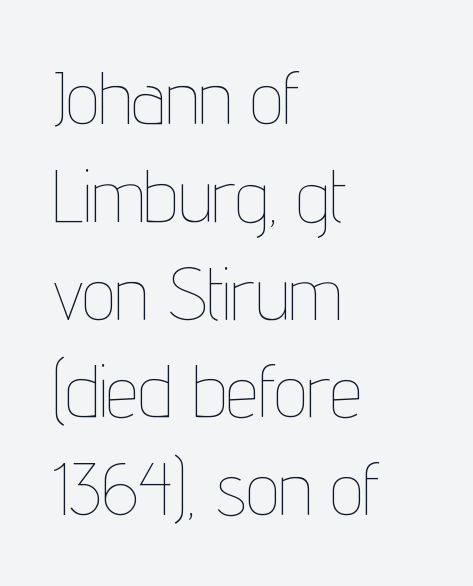
Q: Is the text bold? A: No.
Q: Is the text italic (slanted)? A: No, it is upright.
Q: Is the text underlined? A: No.
Q: How is the paragraph aligned? A: Left-aligned.
Q: Is the spacing between letters normal or unusually wide? A: Normal.
Q: Is the spacing between lines tight, normal or loose? A: Normal.
Q: Width (condensed, normal, or wide)? A: Condensed.
Q: Stroke contrast? A: Low.
Q: x-height? A: Medium.
Q: Monospaced? A: No.
